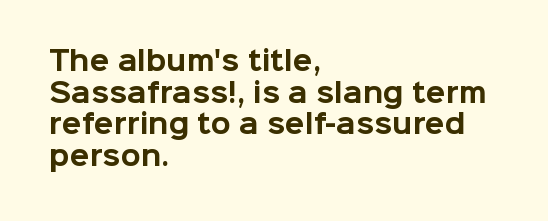
Q: Is the text bold? A: Yes.
Q: Is the text italic (slanted)? A: No, it is upright.
Q: Is the text underlined? A: No.
Q: How is the paragraph aligned? A: Left-aligned.
Q: Is the spacing between letters normal or unusually wide? A: Normal.
